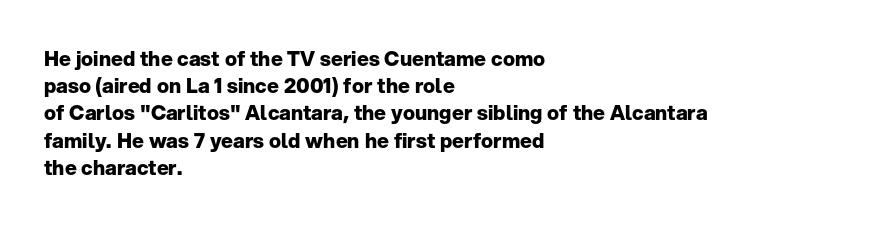
{"italic": "no", "bold": "yes", "underline": "no", "align": "left", "line_spacing": "normal", "line_spacing_ratio": 1.36, "letter_spacing": "normal", "letter_spacing_em": 0.0, "glyph_px": 20}
